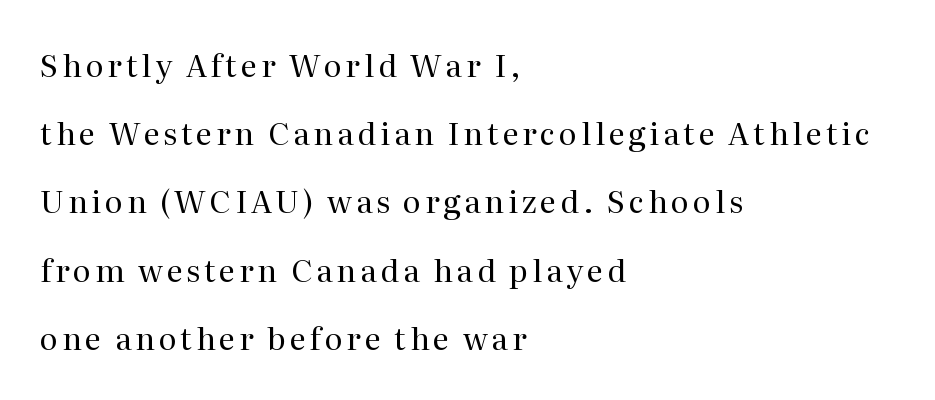
The image shows 31 px regular-weight serif type, upright; set left-aligned, loose line spacing (2.2x), not underlined; medium stroke contrast and a medium x-height.
